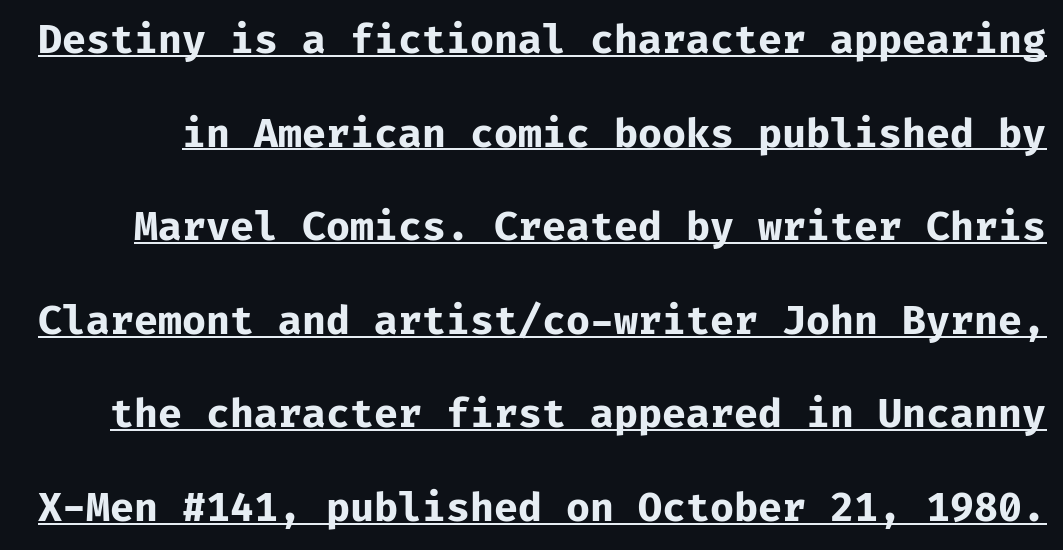
The image shows 39 px bold sans-serif type, upright, monospaced; set loose line spacing (2.4x), normal letter spacing, underlined; low stroke contrast and a medium x-height.
